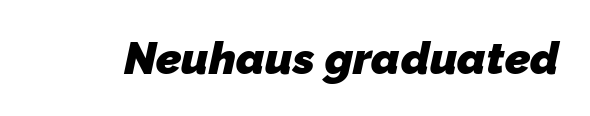
Q: Is the text bold? A: Yes.
Q: Is the typeface a serif or a sans-serif typeface? A: Sans-serif.
Q: Is the text underlined? A: No.
Q: Is the spacing between letters normal or unusually wide? A: Normal.
Q: Width (condensed, normal, or wide)? A: Normal.
Q: Stroke contrast? A: Low.
Q: x-height? A: Medium.
Q: Monospaced? A: No.
